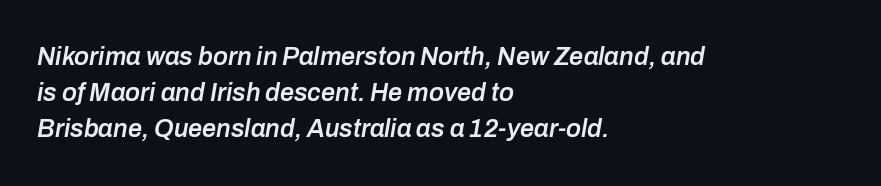
Check under the words: just untouched page. As a designer I'd log this as weight 600, semibold. This rendering leaves character spacing at its baseline value. The typography opts for an oblique posture over an upright one. If you drew a ruler down the left edge, every line would touch it.
